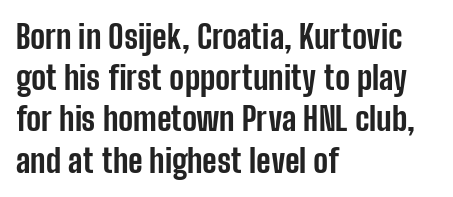
Horizontal bands of white between lines are of average thickness. Is there any slant? The stems are plumb. Inter-character spacing is left at the font's built-in metrics. Where is the straight margin? On the left.
